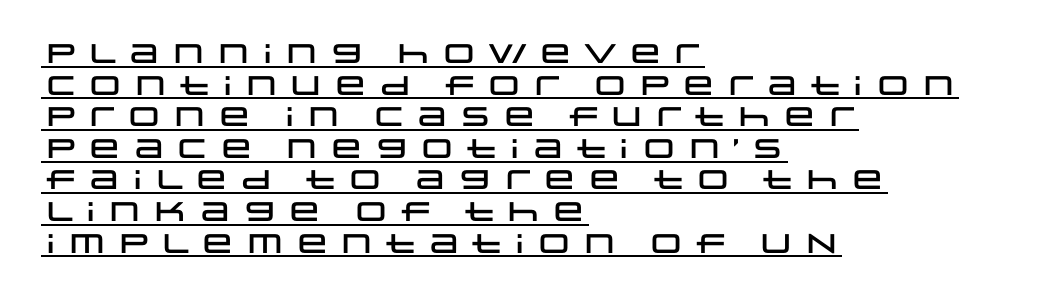
Q: Is the text italic (slanted)? A: No, it is upright.
Q: Is the text underlined? A: Yes.
Q: How is the paragraph aligned? A: Left-aligned.
